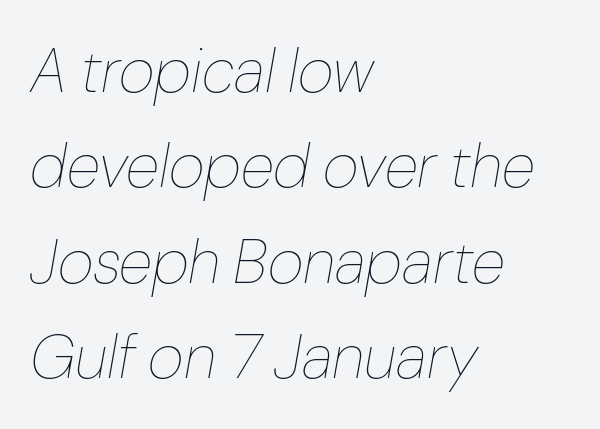
Q: Is the text bold? A: No.
Q: Is the text italic (slanted)? A: Yes, it leans right by about 10 degrees.
Q: Is the text underlined? A: No.
Q: How is the paragraph aligned? A: Left-aligned.
Q: Is the spacing between letters normal or unusually wide? A: Normal.
Q: Is the spacing between lines tight, normal or loose? A: Normal.
Q: Width (condensed, normal, or wide)? A: Normal.
Q: Stroke contrast? A: Low.
Q: x-height? A: Medium.
Q: Monospaced? A: No.
